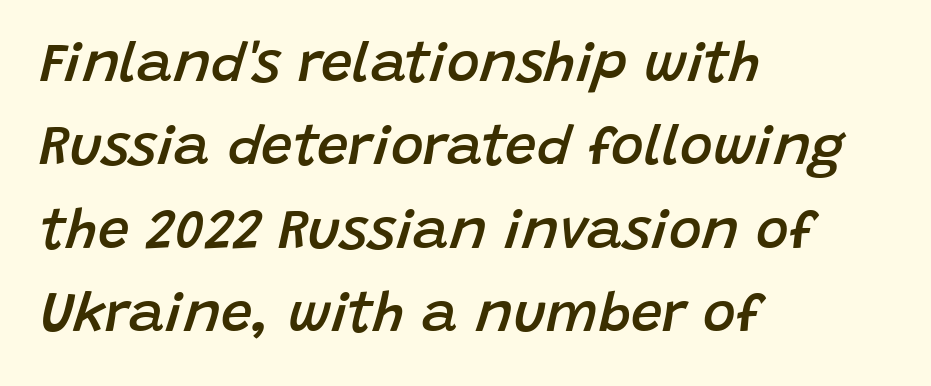
{"italic": "yes", "lean": "right", "slant_degrees": 15, "bold": "semi", "weight": "semibold", "width": "normal", "stroke_contrast": "low", "x_height": "large", "monospaced": "no", "underline": "no", "align": "left", "line_spacing": "normal", "line_spacing_ratio": 1.49, "letter_spacing": "normal", "letter_spacing_em": 0.0, "glyph_px": 56}
